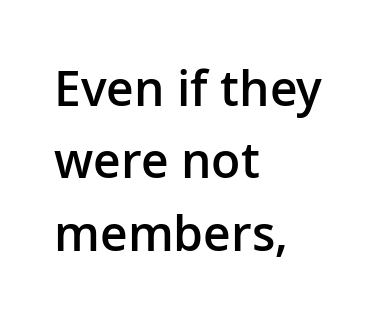
The image shows 48 px semibold sans-serif type, upright; set left-aligned, normal line spacing (1.51x), normal letter spacing, not underlined; low stroke contrast and a medium x-height.
